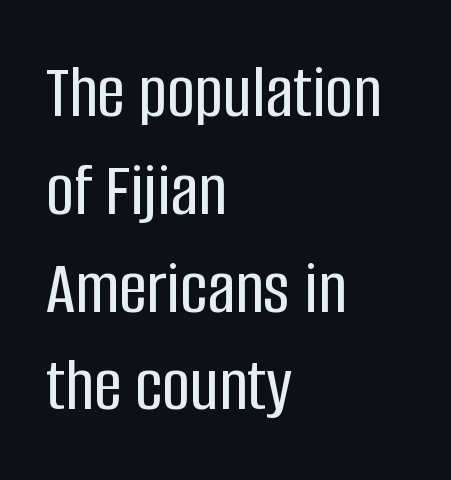
The image shows 77 px condensed sans-serif type, upright; set left-aligned, normal line spacing (1.27x), normal letter spacing, not underlined; low stroke contrast and a large x-height.
